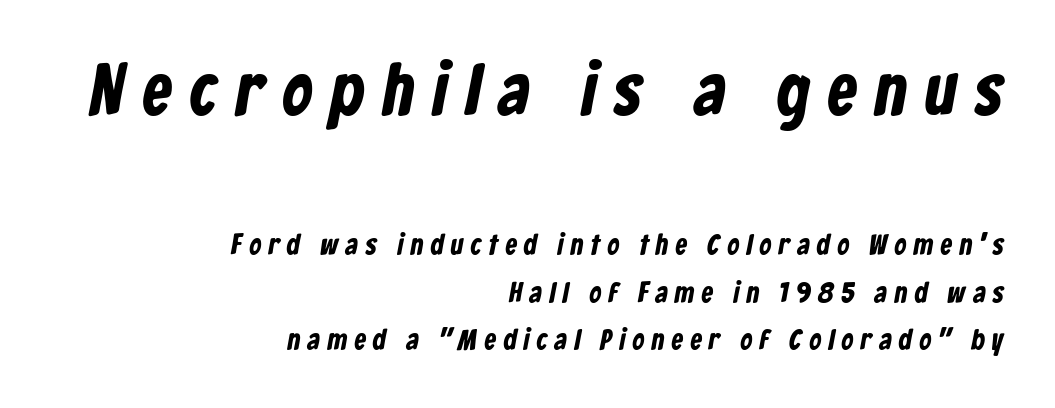
{"serif": "no", "width": "condensed", "stroke_contrast": "low", "x_height": "medium", "monospaced": "no", "underline": "no", "align": "right", "line_spacing": "normal", "line_spacing_ratio": 1.64, "letter_spacing": "wide", "letter_spacing_em": 0.26, "larger_block": "first", "size_ratio": 2.52, "glyph_px": 73}
